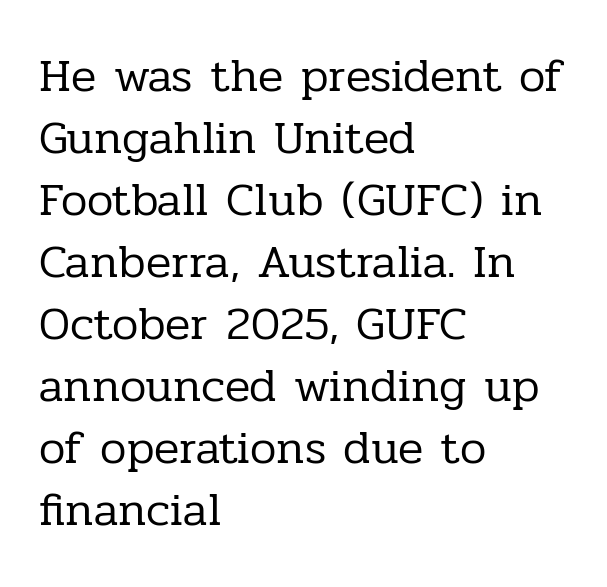
{"serif": "yes", "italic": "no", "bold": "no", "weight": "regular", "width": "normal", "stroke_contrast": "low", "x_height": "medium", "monospaced": "no", "underline": "no", "align": "left", "line_spacing": "normal", "line_spacing_ratio": 1.32, "letter_spacing": "normal", "letter_spacing_em": 0.0, "glyph_px": 47}
